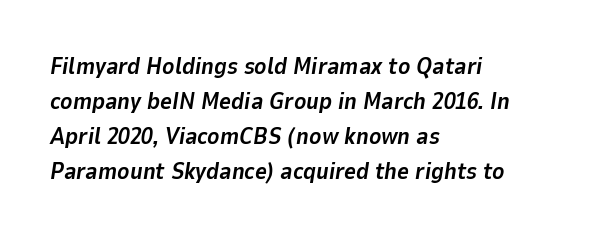
{"italic": "yes", "lean": "right", "slant_degrees": 9, "bold": "yes", "underline": "no", "align": "left", "line_spacing": "normal", "line_spacing_ratio": 1.52, "letter_spacing": "normal", "letter_spacing_em": 0.0, "glyph_px": 23}
